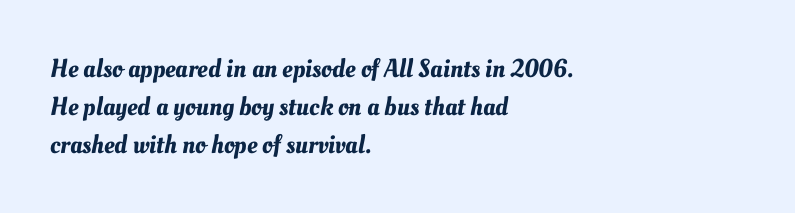
Q: Is the text underlined? A: No.
Q: How is the paragraph aligned? A: Left-aligned.
Q: Is the spacing between letters normal or unusually wide? A: Normal.
Q: Is the spacing between lines tight, normal or loose? A: Normal.
